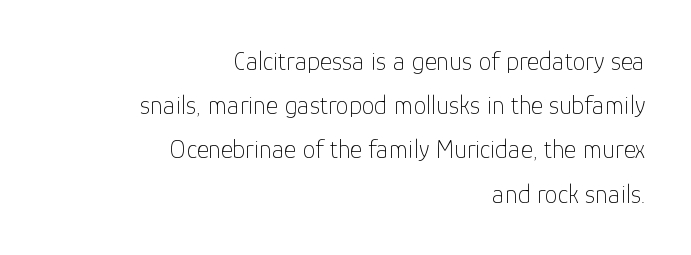
Q: Is the text bold? A: No.
Q: Is the text italic (slanted)? A: No, it is upright.
Q: Is the text underlined? A: No.
Q: How is the paragraph aligned? A: Right-aligned.
Q: Is the spacing between letters normal or unusually wide? A: Normal.
Q: Is the spacing between lines tight, normal or loose? A: Normal.
